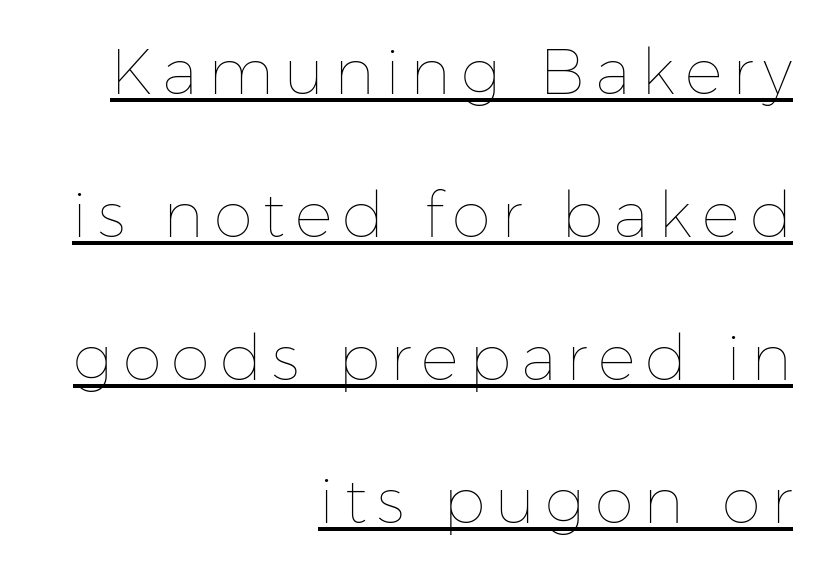
Q: Is the text bold? A: No.
Q: Is the text italic (slanted)? A: No, it is upright.
Q: Is the text underlined? A: Yes.
Q: How is the paragraph aligned? A: Right-aligned.
Q: Is the spacing between lines tight, normal or loose? A: Loose.
Q: Width (condensed, normal, or wide)? A: Normal.
Q: Stroke contrast? A: Low.
Q: x-height? A: Medium.
Q: Monospaced? A: No.
